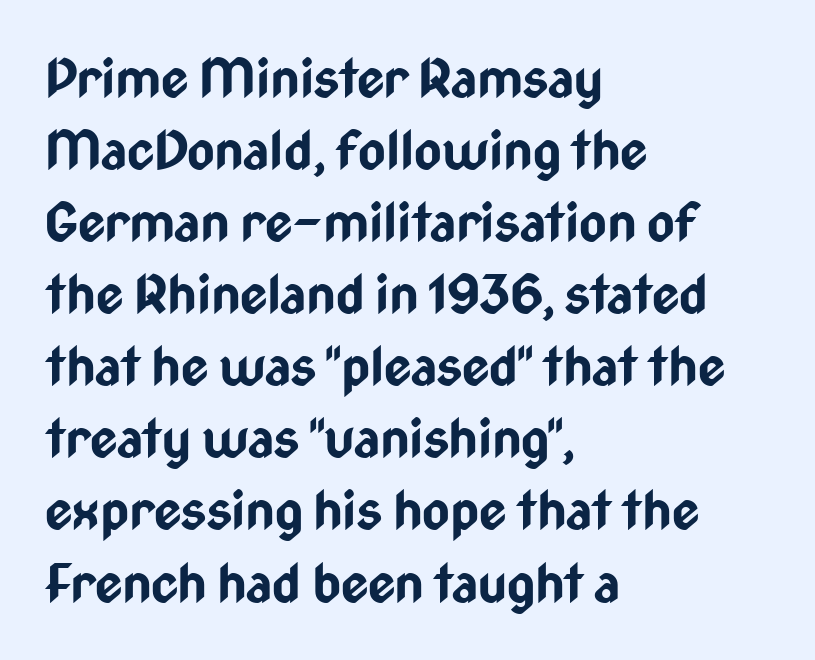
{"serif": "no", "italic": "no", "bold": "yes", "weight": "bold", "width": "condensed", "stroke_contrast": "low", "x_height": "medium", "monospaced": "no", "underline": "no", "align": "left", "line_spacing": "normal", "line_spacing_ratio": 1.36, "letter_spacing": "normal", "letter_spacing_em": 0.0, "glyph_px": 53}
